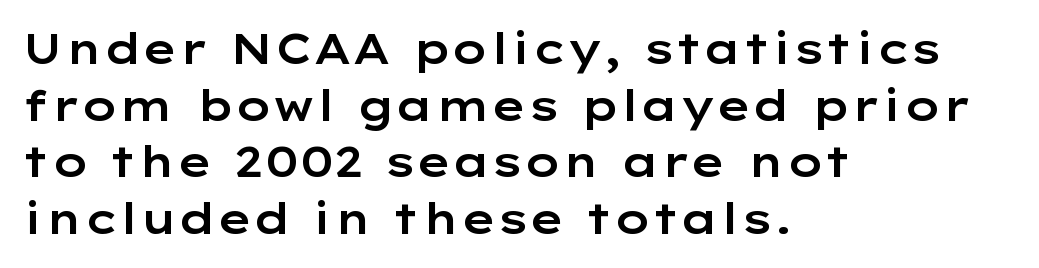
{"serif": "no", "italic": "no", "width": "wide", "stroke_contrast": "low", "x_height": "medium", "monospaced": "no", "underline": "no", "align": "left", "line_spacing": "normal", "line_spacing_ratio": 1.35, "letter_spacing": "normal", "letter_spacing_em": 0.0, "glyph_px": 42}
